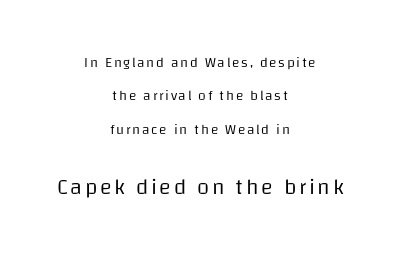
Q: Is the text bold? A: No.
Q: Is the text italic (slanted)? A: No, it is upright.
Q: Is the text underlined? A: No.
Q: How is the paragraph aligned? A: Centered.
Q: Is the spacing between lines tight, normal or loose? A: Loose.
Q: Which block of text is set in a larger size, the first (top) or the second (bottom)? A: The second (bottom) one.
